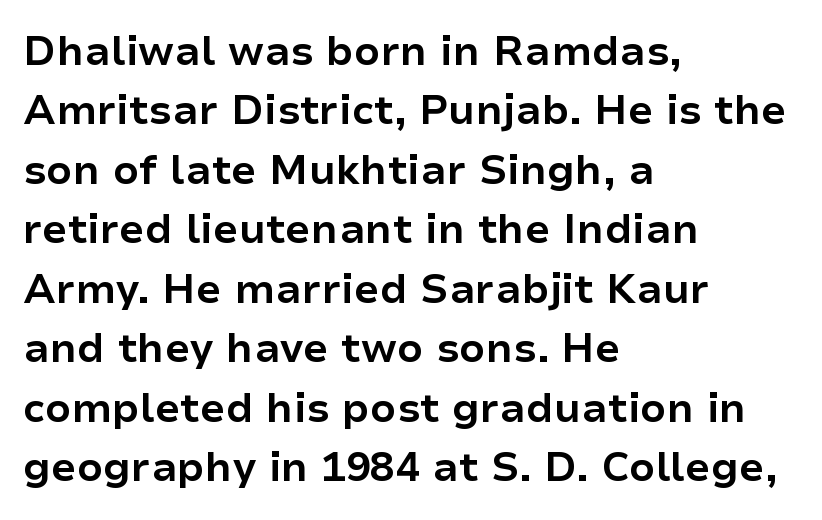
Notice how descenders clear the ascenders below comfortably — that's standard leading. The letters stand straight up with perfectly vertical stems. This is heavy type, rendered in bold. A typesetter would call this proportional, since set widths differ per character. The foot of each line stays bare and open.
